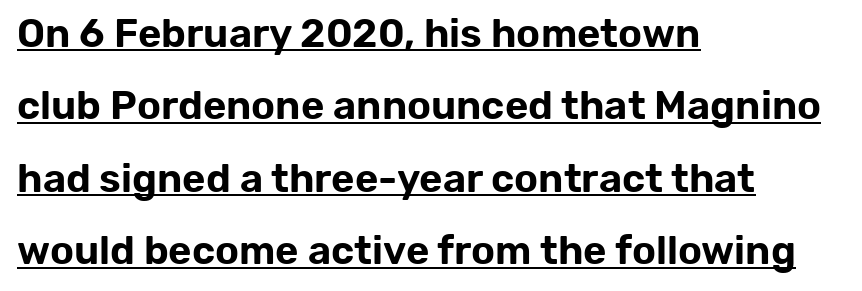
{"serif": "no", "italic": "no", "width": "normal", "stroke_contrast": "low", "x_height": "medium", "monospaced": "no", "underline": "yes", "align": "left", "line_spacing_ratio": 1.81, "letter_spacing": "normal", "letter_spacing_em": 0.0, "glyph_px": 40}
